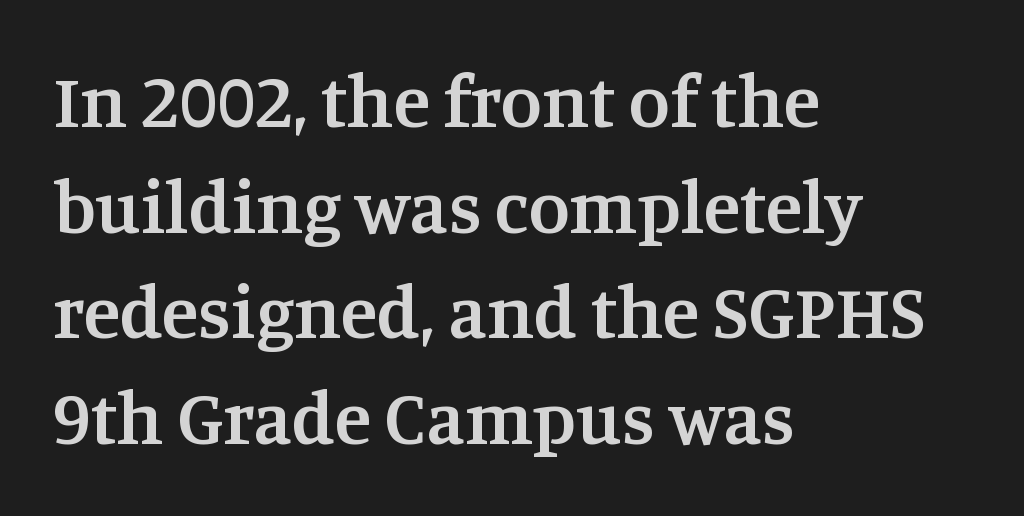
Q: Is the text bold? A: Semi-bold.
Q: Is the text italic (slanted)? A: No, it is upright.
Q: Is the typeface a serif or a sans-serif typeface? A: Serif.
Q: Is the text underlined? A: No.
Q: How is the paragraph aligned? A: Left-aligned.
Q: Is the spacing between letters normal or unusually wide? A: Normal.
Q: Is the spacing between lines tight, normal or loose? A: Normal.
Q: Width (condensed, normal, or wide)? A: Normal.
Q: Stroke contrast? A: Medium.
Q: x-height? A: Large.
Q: Monospaced? A: No.
